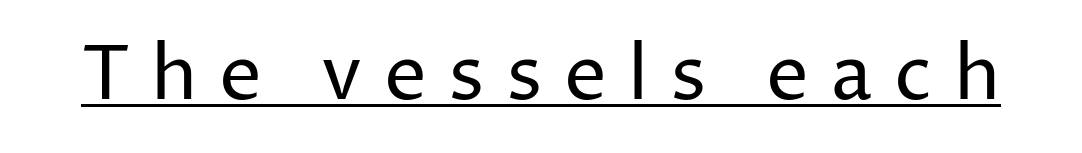
The image shows 76 px regular-weight sans-serif type, upright; set unusually wide letter spacing (+0.28 em), underlined; low stroke contrast and a medium x-height.
